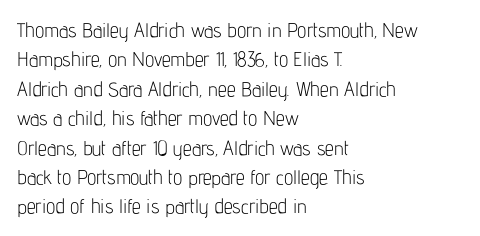
{"italic": "no", "bold": "no", "underline": "no", "align": "left", "line_spacing": "normal", "line_spacing_ratio": 1.47, "letter_spacing": "normal", "letter_spacing_em": 0.0, "glyph_px": 20}
